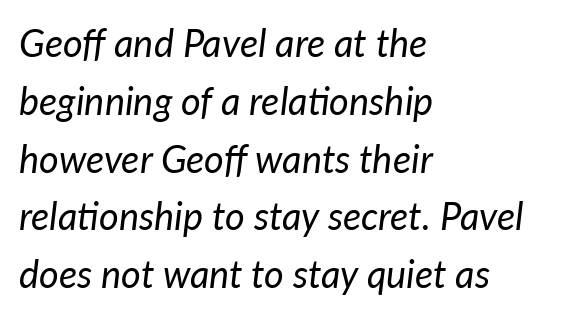
The setting favours the left margin, as ordinary paragraphs usually do. These lines keep a tight, regular rhythm from letter to letter. Letters have the restrained weight of plain body copy at most. The face used here is proportionally spaced, like ordinary book or web type. What's the leading like? Ordinary, nothing unusual.
